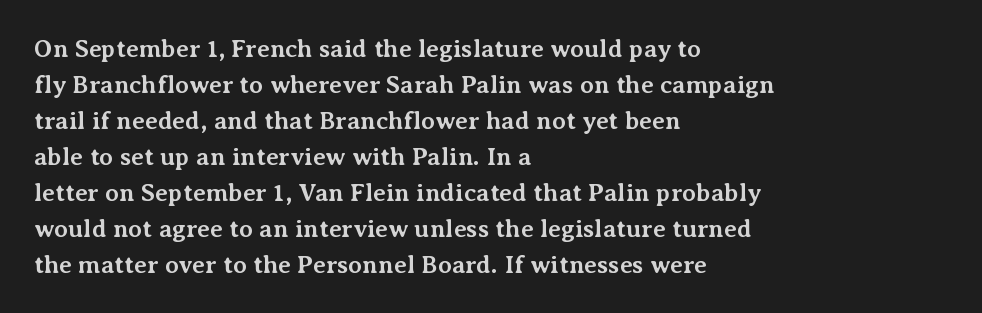
Q: Is the text bold? A: Yes.
Q: Is the text italic (slanted)? A: No, it is upright.
Q: Is the text underlined? A: No.
Q: How is the paragraph aligned? A: Left-aligned.
Q: Is the spacing between letters normal or unusually wide? A: Normal.
Q: Is the spacing between lines tight, normal or loose? A: Normal.
